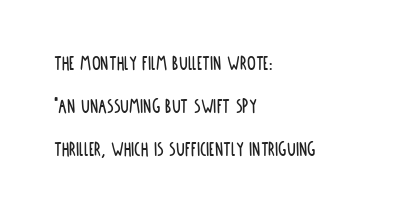
Q: Is the text italic (slanted)? A: No, it is upright.
Q: Is the text underlined? A: No.
Q: How is the paragraph aligned? A: Left-aligned.
Q: Is the spacing between letters normal or unusually wide? A: Normal.
Q: Is the spacing between lines tight, normal or loose? A: Loose.
